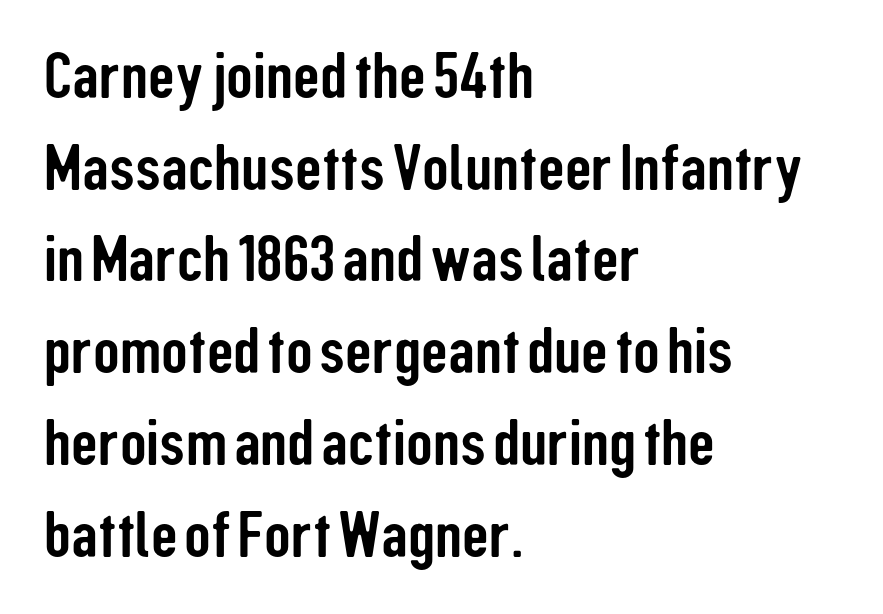
Q: Is the text italic (slanted)? A: No, it is upright.
Q: Is the typeface a serif or a sans-serif typeface? A: Sans-serif.
Q: Is the text underlined? A: No.
Q: How is the paragraph aligned? A: Left-aligned.
Q: Is the spacing between letters normal or unusually wide? A: Normal.
Q: Is the spacing between lines tight, normal or loose? A: Normal.
Q: Width (condensed, normal, or wide)? A: Condensed.
Q: Stroke contrast? A: Low.
Q: x-height? A: Medium.
Q: Monospaced? A: No.
